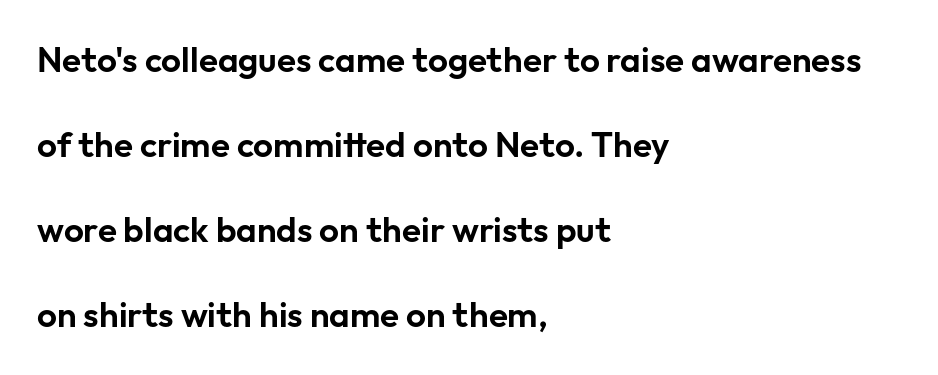
Do the characters align in a grid? No, the font is proportional. Honestly, there is no underline to notice here at all. Standard letterfit; no display-style spreading of the glyphs. Posture: upright roman.
